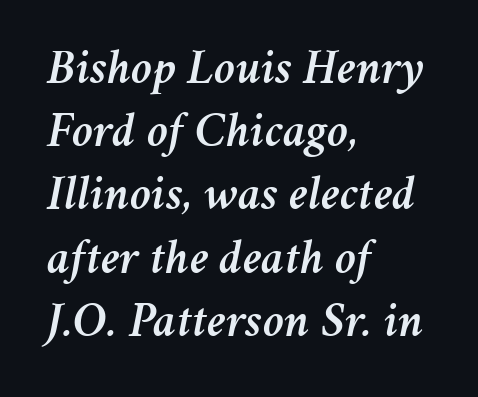
Q: Is the text italic (slanted)? A: Yes, it leans right by about 11 degrees.
Q: Is the text underlined? A: No.
Q: How is the paragraph aligned? A: Left-aligned.
Q: Is the spacing between letters normal or unusually wide? A: Normal.
Q: Is the spacing between lines tight, normal or loose? A: Normal.
Q: Width (condensed, normal, or wide)? A: Normal.
Q: Stroke contrast? A: Medium.
Q: x-height? A: Medium.
Q: Monospaced? A: No.
